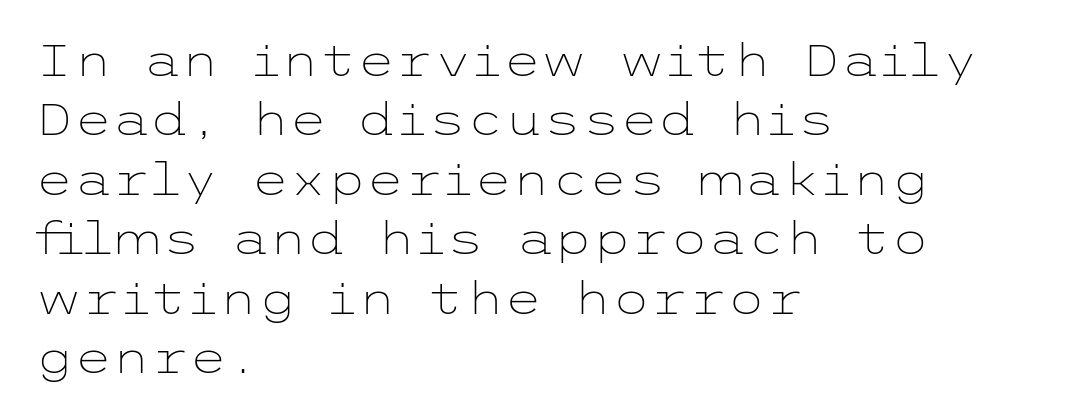
The image shows 44 px light, wide sans-serif type, upright; set left-aligned, normal line spacing (1.35x), normal letter spacing, not underlined; low stroke contrast and a medium x-height.
